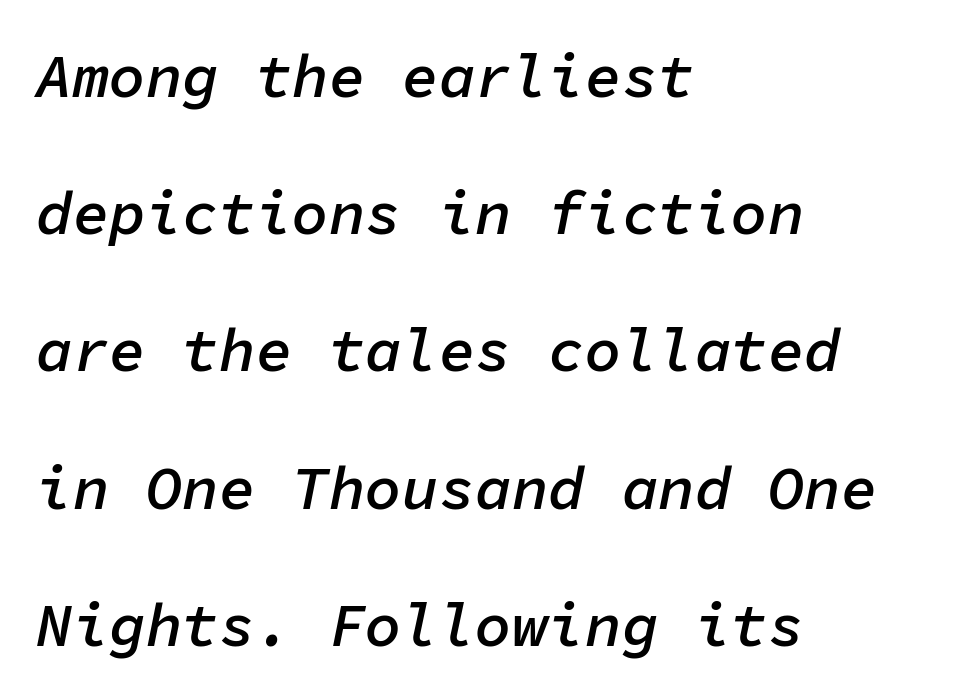
Q: Is the text bold? A: Semi-bold.
Q: Is the text italic (slanted)? A: Yes, it leans right by about 11 degrees.
Q: Is the text underlined? A: No.
Q: How is the paragraph aligned? A: Left-aligned.
Q: Is the spacing between letters normal or unusually wide? A: Normal.
Q: Is the spacing between lines tight, normal or loose? A: Loose.
Q: Width (condensed, normal, or wide)? A: Normal.
Q: Stroke contrast? A: Low.
Q: x-height? A: Medium.
Q: Monospaced? A: Yes.
